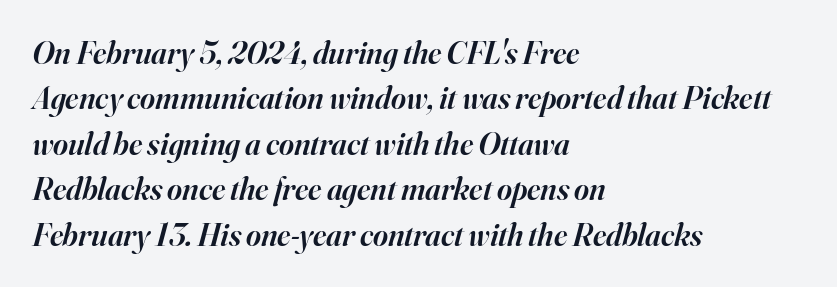
The image shows 32 px semibold serif type, italic (leaning right); set left-aligned, normal line spacing (1.42x), normal letter spacing, not underlined; high stroke contrast and a small x-height.
